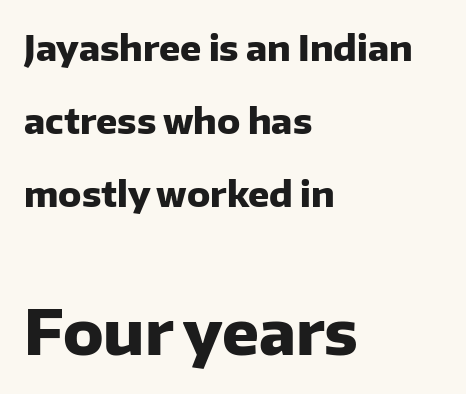
Anything drawn beneath the words? Only blank space. Rendered with straight, roman letterforms. The rendering uses natural spacing where letterforms have individual widths. Standard letterfit; no display-style spreading of the glyphs. Horizontal bands of white between lines are thick stripes.
